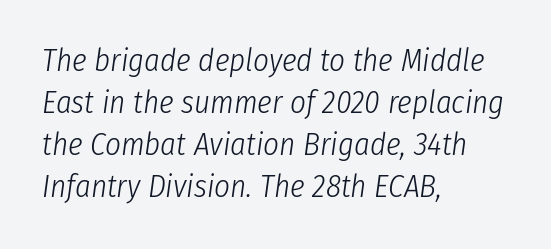
The image shows 31 px light, condensed type, italic (leaning right); set left-aligned, normal line spacing (1.36x), normal letter spacing, not underlined; low stroke contrast and a medium x-height.
